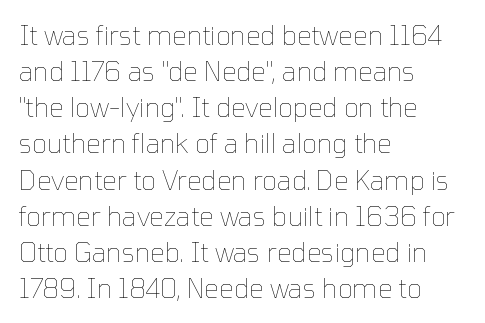
Q: Is the text bold? A: No.
Q: Is the text italic (slanted)? A: No, it is upright.
Q: Is the text underlined? A: No.
Q: How is the paragraph aligned? A: Left-aligned.
Q: Is the spacing between letters normal or unusually wide? A: Normal.
Q: Is the spacing between lines tight, normal or loose? A: Normal.
